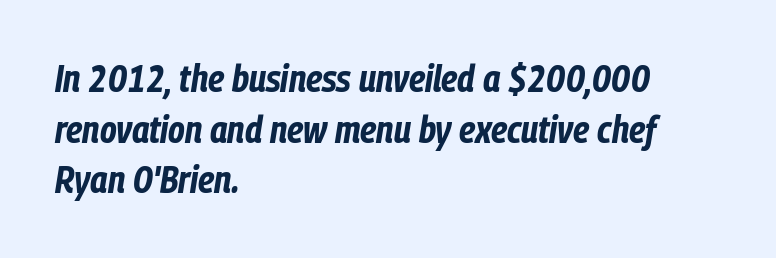
{"italic": "yes", "lean": "right", "slant_degrees": 9, "bold": "yes", "weight": "bold", "width": "condensed", "stroke_contrast": "low", "x_height": "medium", "monospaced": "no", "underline": "no", "align": "left", "line_spacing": "normal", "line_spacing_ratio": 1.33, "letter_spacing": "normal", "letter_spacing_em": 0.0, "glyph_px": 38}
